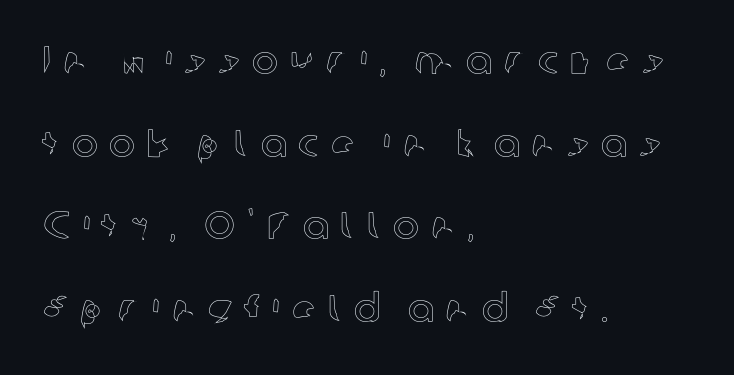
Q: Is the text italic (slanted)? A: No, it is upright.
Q: Is the text underlined? A: No.
Q: How is the paragraph aligned? A: Left-aligned.
Q: Is the spacing between letters normal or unusually wide? A: Unusually wide.
Q: Is the spacing between lines tight, normal or loose? A: Loose.
Q: Width (condensed, normal, or wide)? A: Normal.
Q: x-height? A: Medium.
Q: Monospaced? A: No.
